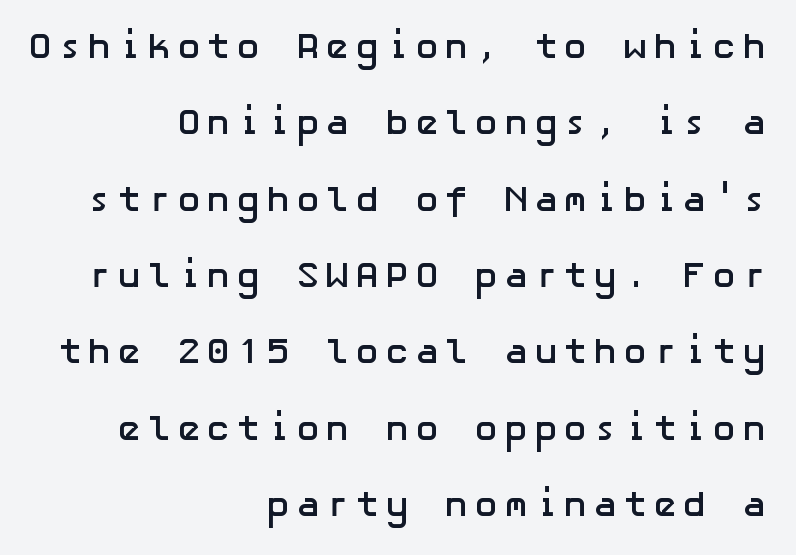
Q: Is the text bold? A: Yes.
Q: Is the text italic (slanted)? A: No, it is upright.
Q: Is the typeface a serif or a sans-serif typeface? A: Sans-serif.
Q: Is the text underlined? A: No.
Q: How is the paragraph aligned? A: Right-aligned.
Q: Is the spacing between lines tight, normal or loose? A: Loose.
Q: Width (condensed, normal, or wide)? A: Normal.
Q: Stroke contrast? A: Low.
Q: x-height? A: Medium.
